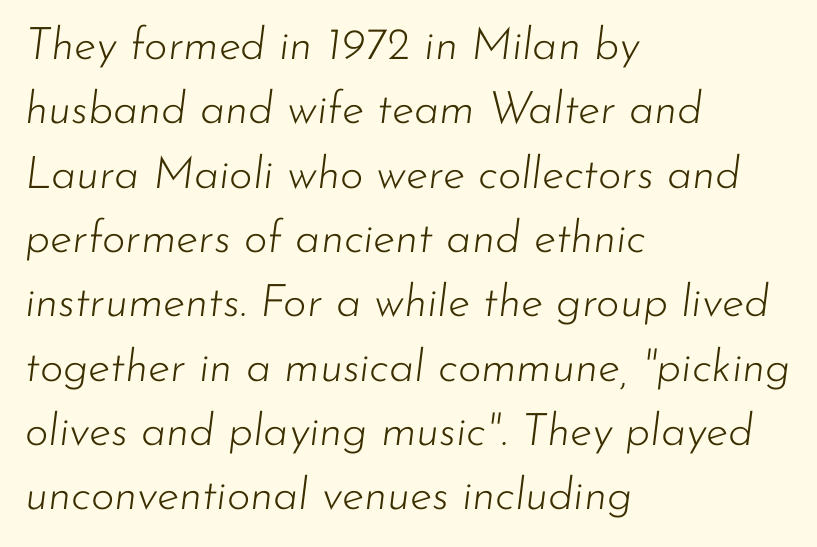
Letters have the restrained weight of plain body copy at most. Visually the block forms a straight wall on the left and a jagged coastline on the right. Inter-character spacing is left at the font's built-in metrics. Posture: slanted. This sample has the flowing, uneven cadence of proportional lettering.
